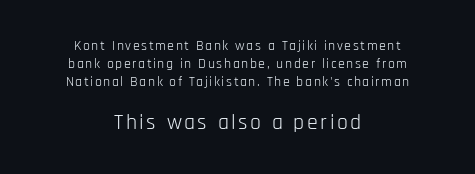
Compared with typical paragraphs, the rows here are spaced about the same. The more generous point size was reserved for the lower chunk. Descender tails drop into unmarked territory. The font is comparable to plain body text, perhaps lighter.
